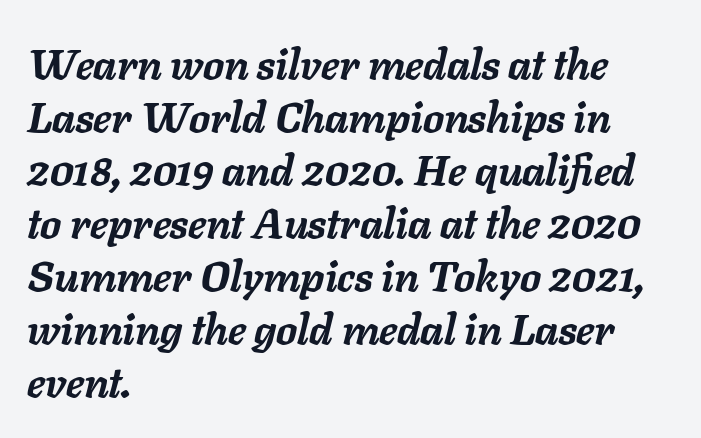
The image shows 42 px semibold type, italic (leaning right); set left-aligned, normal line spacing (1.26x), normal letter spacing, not underlined; low stroke contrast and a medium x-height.
